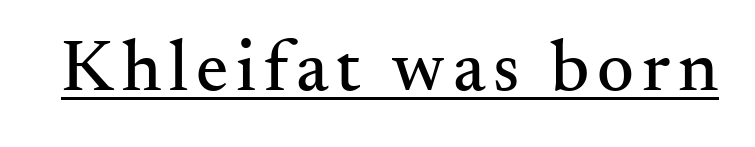
Q: Is the text italic (slanted)? A: No, it is upright.
Q: Is the typeface a serif or a sans-serif typeface? A: Serif.
Q: Is the text underlined? A: Yes.
Q: Width (condensed, normal, or wide)? A: Normal.
Q: Stroke contrast? A: Medium.
Q: x-height? A: Small.
Q: Monospaced? A: No.
